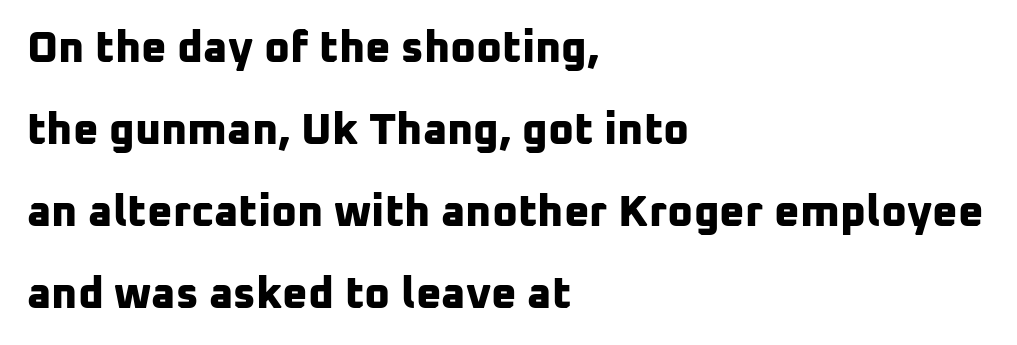
Q: Is the text bold? A: Yes.
Q: Is the typeface a serif or a sans-serif typeface? A: Sans-serif.
Q: Is the text underlined? A: No.
Q: How is the paragraph aligned? A: Left-aligned.
Q: Is the spacing between letters normal or unusually wide? A: Normal.
Q: Width (condensed, normal, or wide)? A: Normal.
Q: Stroke contrast? A: Low.
Q: x-height? A: Medium.
Q: Monospaced? A: No.
